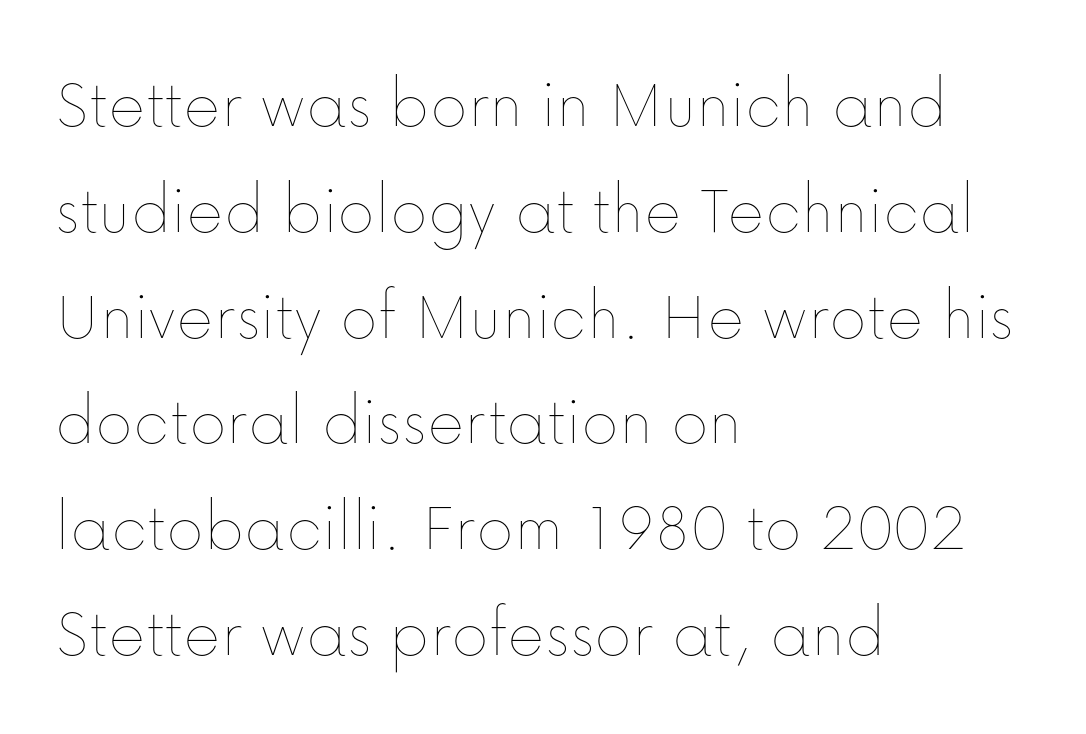
{"italic": "no", "bold": "no", "weight": "thin", "width": "normal", "stroke_contrast": "low", "x_height": "medium", "monospaced": "no", "underline": "no", "align": "left", "line_spacing": "normal", "line_spacing_ratio": 1.49, "letter_spacing": "normal", "letter_spacing_em": 0.0, "glyph_px": 71}
